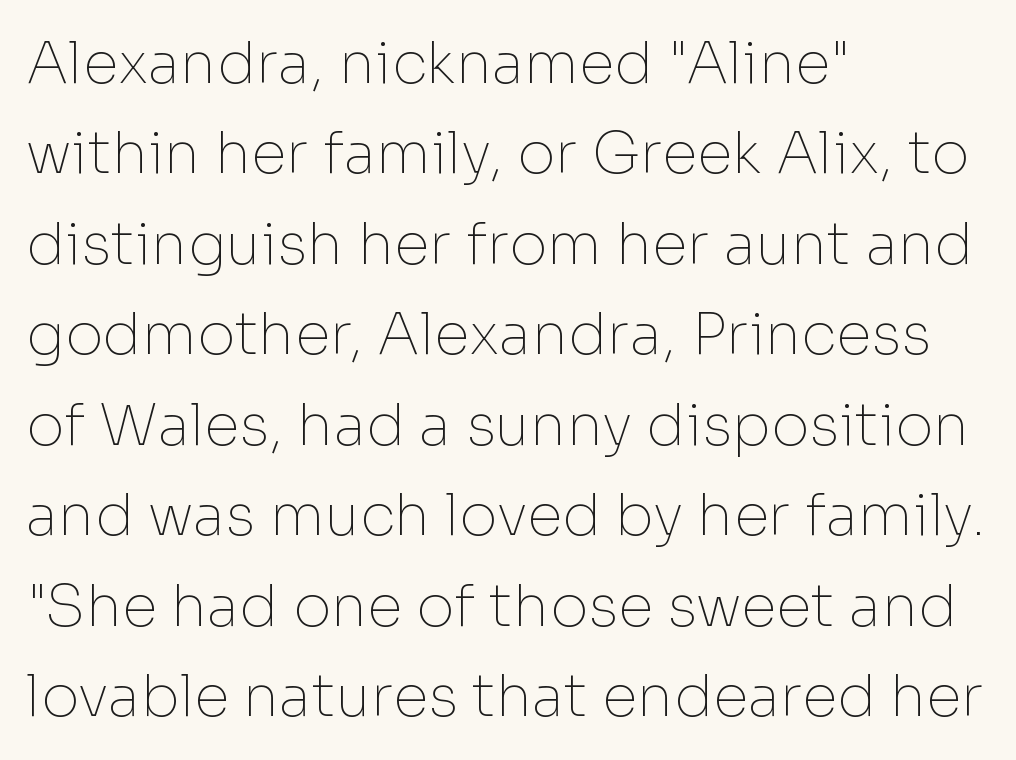
The image shows 58 px thin sans-serif type, upright; set left-aligned, normal line spacing (1.56x), normal letter spacing, not underlined; low stroke contrast and a medium x-height.
